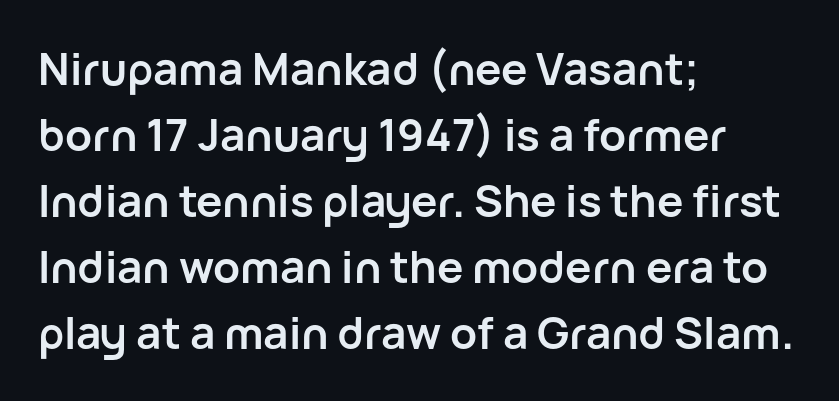
Q: Is the text bold? A: Yes.
Q: Is the text italic (slanted)? A: No, it is upright.
Q: Is the typeface a serif or a sans-serif typeface? A: Sans-serif.
Q: Is the text underlined? A: No.
Q: How is the paragraph aligned? A: Left-aligned.
Q: Is the spacing between letters normal or unusually wide? A: Normal.
Q: Is the spacing between lines tight, normal or loose? A: Normal.
Q: Width (condensed, normal, or wide)? A: Normal.
Q: Stroke contrast? A: Low.
Q: x-height? A: Medium.
Q: Monospaced? A: No.
